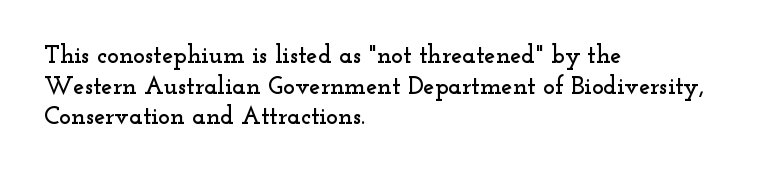
The image shows 25 px text type, upright; set left-aligned, line spacing 1.23x, normal letter spacing, not underlined.
